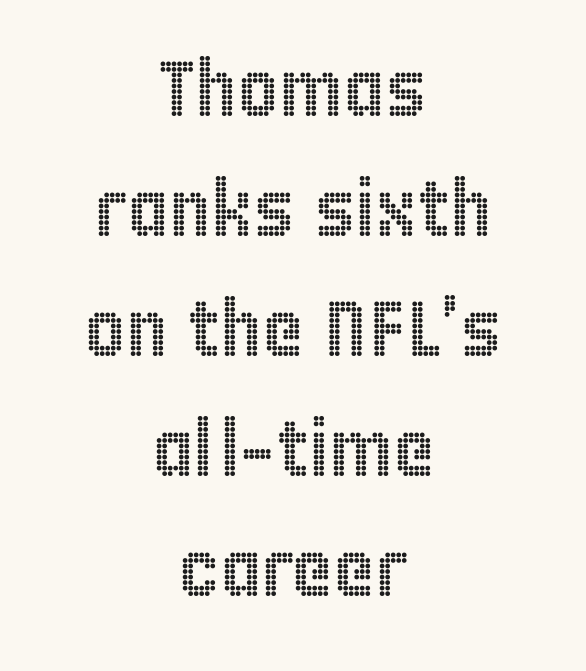
Q: Is the text italic (slanted)? A: No, it is upright.
Q: Is the text underlined? A: No.
Q: How is the paragraph aligned? A: Centered.
Q: Is the spacing between letters normal or unusually wide? A: Normal.
Q: Is the spacing between lines tight, normal or loose? A: Normal.
Q: Width (condensed, normal, or wide)? A: Condensed.
Q: x-height? A: Large.
Q: Monospaced? A: No.
